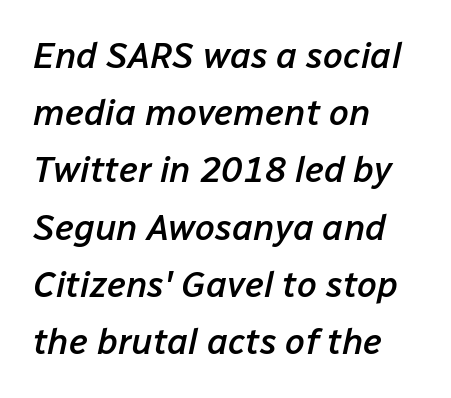
Q: Is the text bold? A: Semi-bold.
Q: Is the text italic (slanted)? A: Yes, it leans right by about 12 degrees.
Q: Is the text underlined? A: No.
Q: How is the paragraph aligned? A: Left-aligned.
Q: Is the spacing between letters normal or unusually wide? A: Normal.
Q: Is the spacing between lines tight, normal or loose? A: Normal.
Q: Width (condensed, normal, or wide)? A: Normal.
Q: Stroke contrast? A: Low.
Q: x-height? A: Medium.
Q: Monospaced? A: No.
